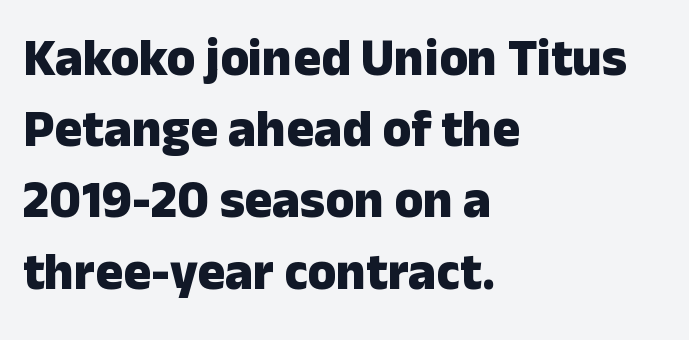
Think of a printed novel: that variable character pitch is what you see here. Short note: letters normally spaced. Decoration check: the copy has no underline. Each glyph is drawn with heavy, bold strokes. If you drew a ruler down the left edge, every line would touch it.
